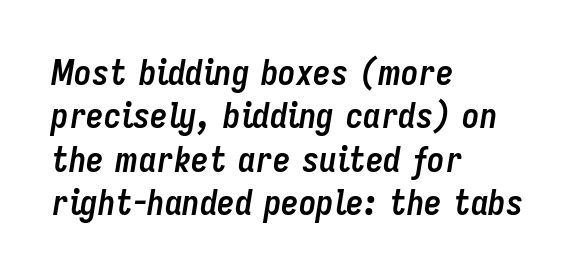
The image shows 35 px semibold, condensed type, italic (leaning right); set left-aligned, line spacing 1.24x, normal letter spacing, not underlined; low stroke contrast and a medium x-height.
